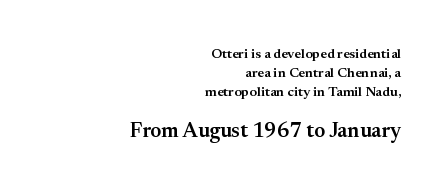
The image shows 21 px text type, upright; set right-aligned, normal line spacing (1.37x), normal letter spacing, not underlined; the second (bottom) block is 1.5x larger.
